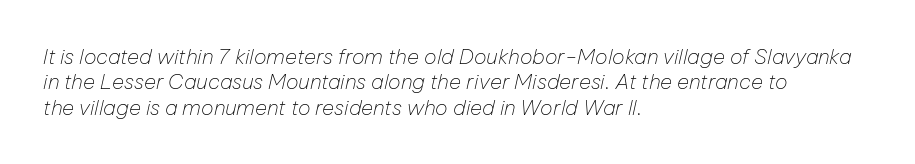
The image shows 21 px text type, italic (leaning right); set left-aligned, line spacing 1.21x, normal letter spacing, not underlined.
